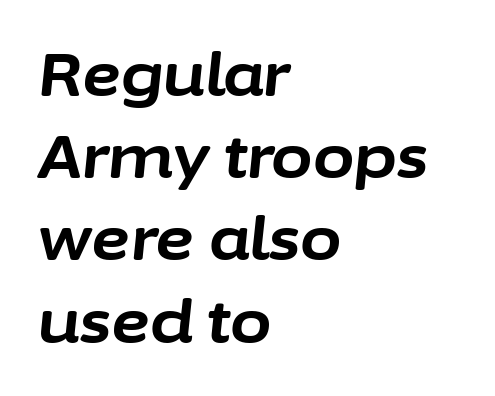
A bare baseline throughout the passage. A typesetter would call this proportional, since set widths differ per character. Caption: bold face, heavy strokes. Layout note: lines flush left. A typesetter would mark this as italic.
